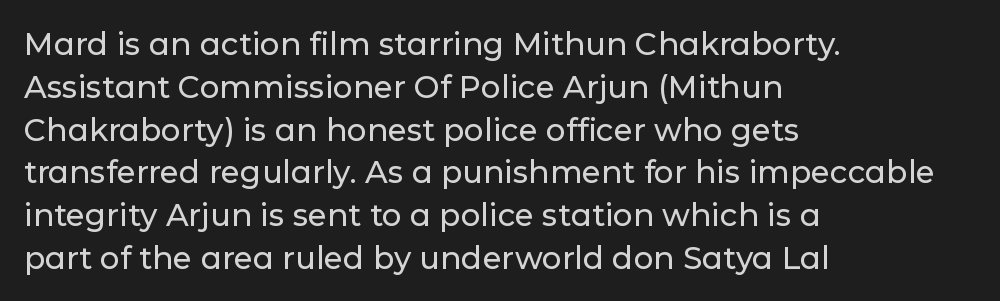
The image shows 31 px sans-serif type, upright; set left-aligned, normal line spacing (1.38x), normal letter spacing, not underlined; low stroke contrast and a medium x-height.
